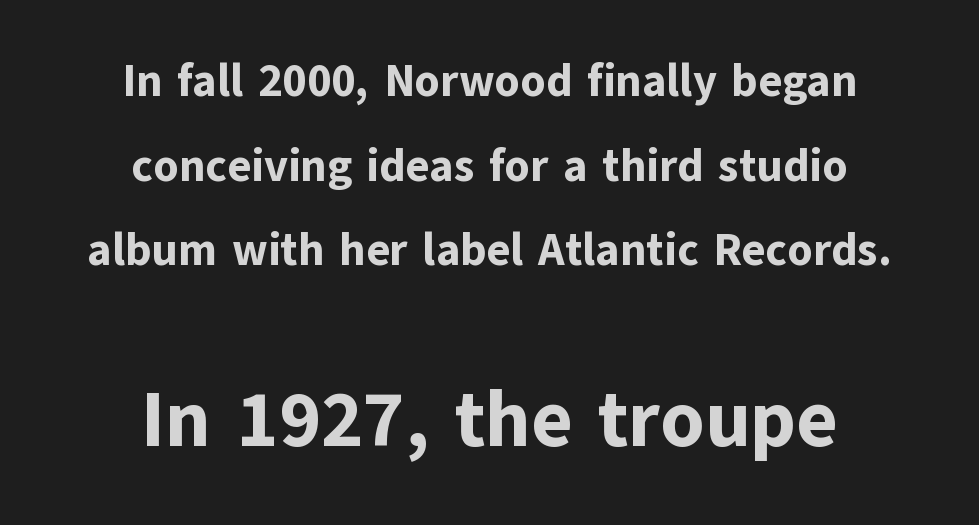
The image shows 78 px bold sans-serif type, upright; set centered, line spacing 1.88x, normal letter spacing, not underlined; the second (bottom) block is 1.73x larger; low stroke contrast and a medium x-height.
